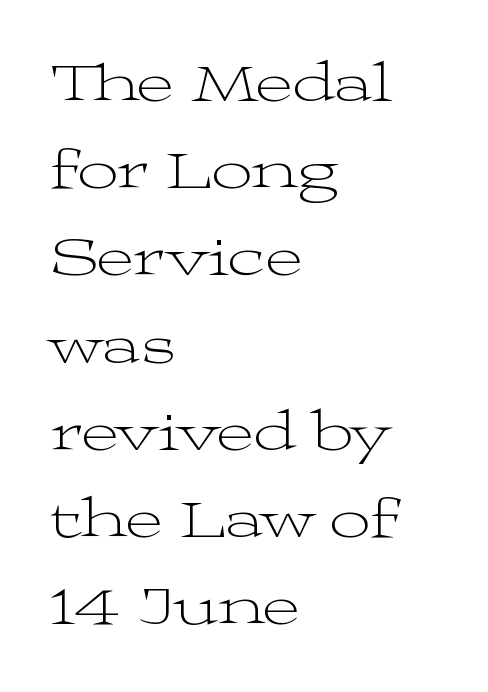
Think of a printed novel: that variable character pitch is what you see here. Tall strokes in this sample are plumb rather than angled. Layout note: lines flush left. The font is comparable to plain body text, perhaps lighter. This rendering leaves character spacing at its baseline value. Unlike a clean sans, this face finishes its strokes with serifs.
